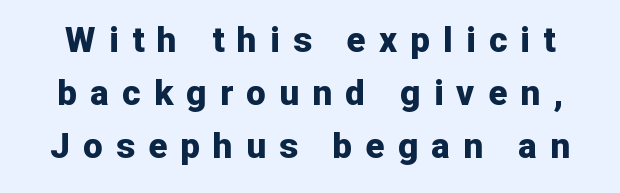
{"serif": "no", "italic": "no", "bold": "yes", "weight": "bold", "width": "normal", "stroke_contrast": "low", "x_height": "medium", "monospaced": "no", "underline": "no", "line_spacing": "normal", "line_spacing_ratio": 1.51, "letter_spacing": "wide", "letter_spacing_em": 0.38, "glyph_px": 35}
